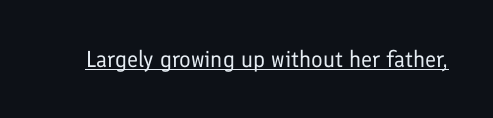
{"italic": "no", "bold": "no", "underline": "yes", "letter_spacing": "normal", "letter_spacing_em": 0.0, "glyph_px": 23}
